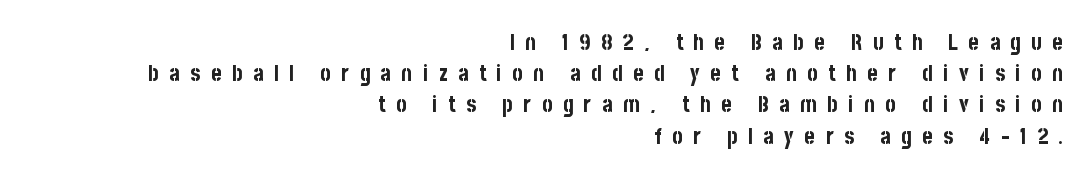
Q: Is the text bold? A: Yes.
Q: Is the text italic (slanted)? A: No, it is upright.
Q: Is the text underlined? A: No.
Q: How is the paragraph aligned? A: Right-aligned.
Q: Is the spacing between letters normal or unusually wide? A: Unusually wide.
Q: Is the spacing between lines tight, normal or loose? A: Normal.
